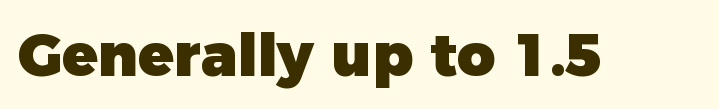
In terms of posture, this sample is upright. Typesetter's note: full bold, strokes at maximum text heaviness. Each word holds together tightly as a unit, with standard inter-letter gaps. The zone under the glyphs is completely vacant.
